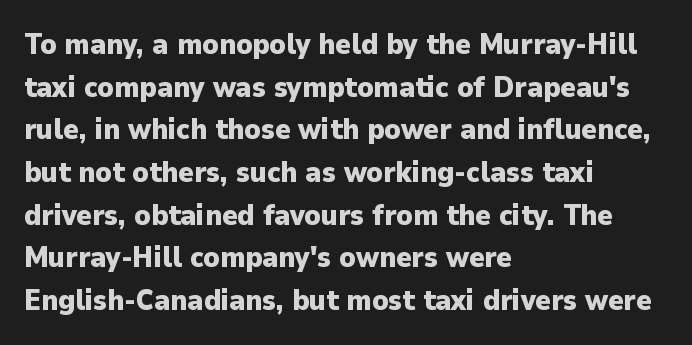
Q: Is the text bold? A: Yes.
Q: Is the text italic (slanted)? A: No, it is upright.
Q: Is the typeface a serif or a sans-serif typeface? A: Sans-serif.
Q: Is the text underlined? A: No.
Q: How is the paragraph aligned? A: Left-aligned.
Q: Is the spacing between letters normal or unusually wide? A: Normal.
Q: Is the spacing between lines tight, normal or loose? A: Normal.
Q: Width (condensed, normal, or wide)? A: Normal.
Q: Stroke contrast? A: Low.
Q: x-height? A: Medium.
Q: Monospaced? A: No.
